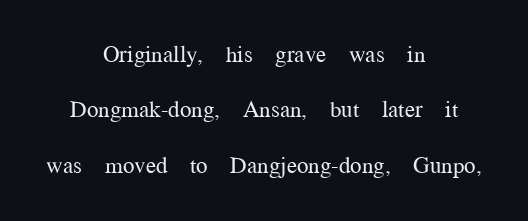
Every stem runs plumb, perpendicular to the baseline. The block of text is sparse from top to bottom, with ample space between rows. Is the stroke heavy? The answer is a plain regular-or-lighter. The lines are quadded center. The foot of each line stays bare and open. These lines keep a tight, regular rhythm from letter to letter.
